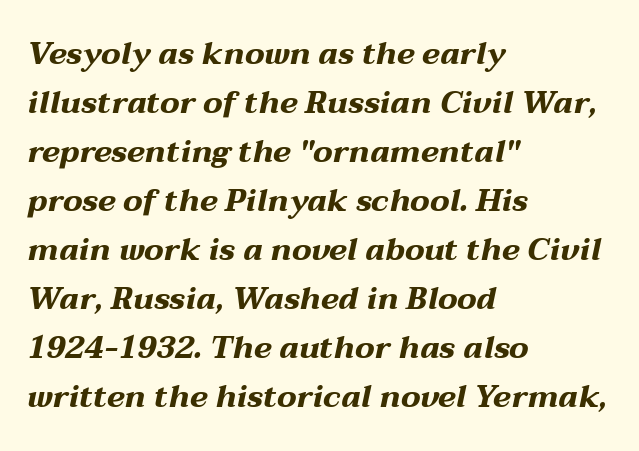
Each letter keeps its own natural width here, so spacing adapts to shape. Every row of glyphs begins at an identical x-position on the left. The face used here has a pronounced slope to its letters. Letters rest on an invisible, unmarked baseline. You'd pick this weight for a headline — it's a proper bold.
